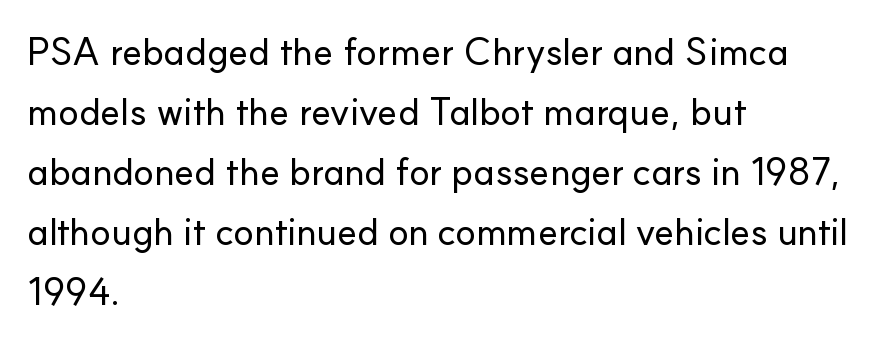
The image shows 38 px sans-serif type, upright; set left-aligned, normal line spacing (1.58x), normal letter spacing, not underlined; low stroke contrast and a small x-height.
